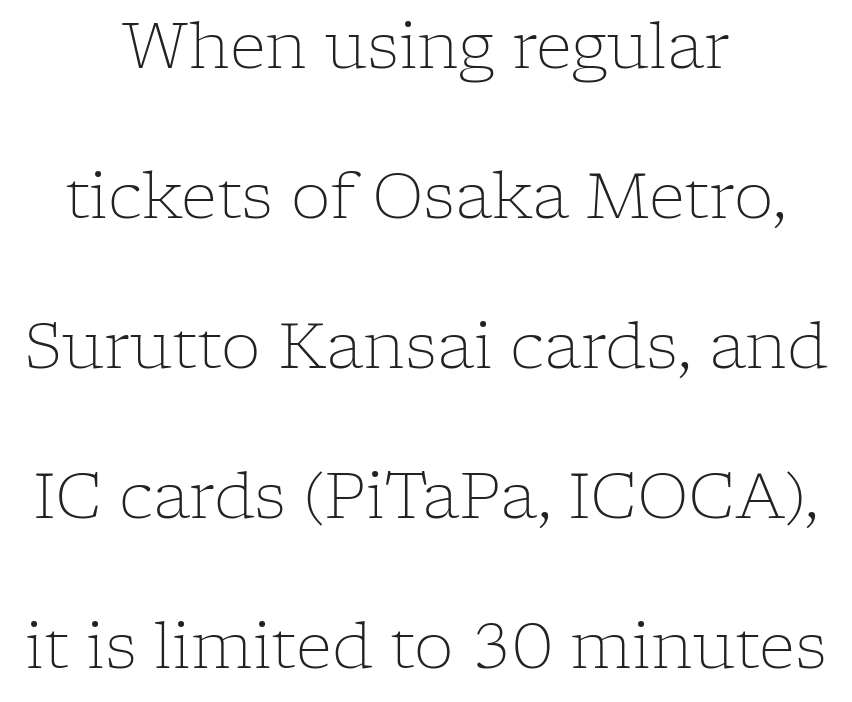
The image shows 63 px light serif type, upright; set centered, loose line spacing (2.38x), normal letter spacing, not underlined; low stroke contrast and a medium x-height.
